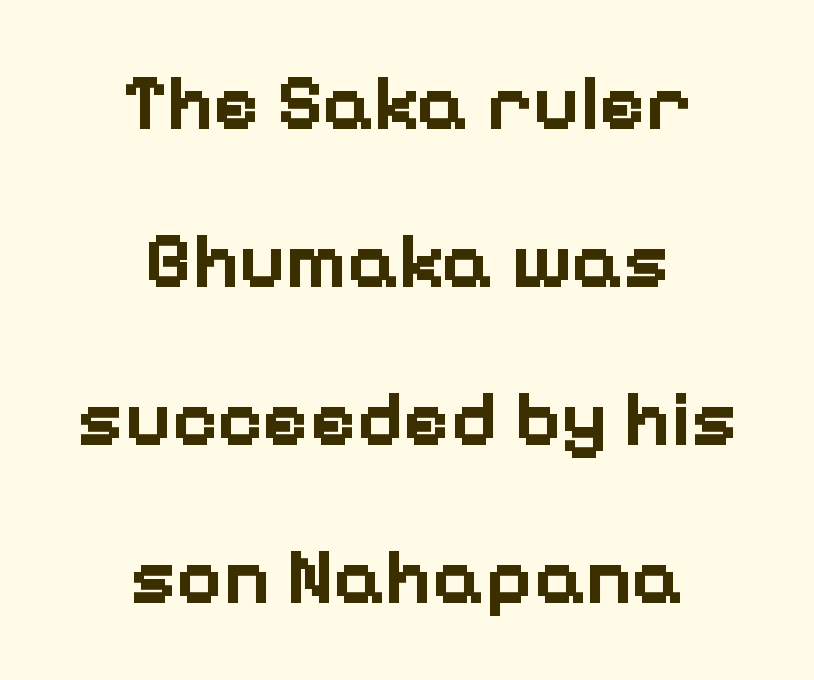
Q: Is the text bold? A: Yes.
Q: Is the text italic (slanted)? A: No, it is upright.
Q: Is the typeface a serif or a sans-serif typeface? A: Sans-serif.
Q: Is the text underlined? A: No.
Q: How is the paragraph aligned? A: Centered.
Q: Is the spacing between letters normal or unusually wide? A: Normal.
Q: Is the spacing between lines tight, normal or loose? A: Loose.
Q: Width (condensed, normal, or wide)? A: Normal.
Q: Stroke contrast? A: Low.
Q: x-height? A: Medium.
Q: Monospaced? A: No.
